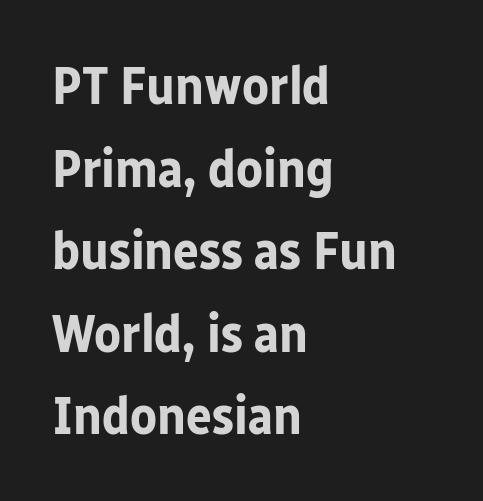
Bare-footed words on every line. Horizontal bands of white between lines are of average thickness. Type style note: lacks serifs. Every stem runs plumb, perpendicular to the baseline. Caption: multi-line text, flush left, ragged right.
